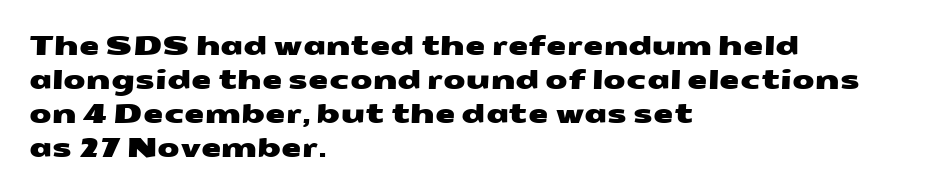
The image shows 26 px text type; set left-aligned, normal line spacing (1.31x), normal letter spacing, not underlined.
